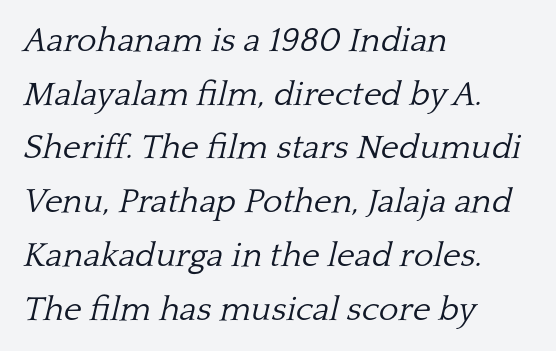
{"serif": "yes", "italic": "yes", "lean": "right", "slant_degrees": 13, "bold": "no", "weight": "light", "width": "normal", "stroke_contrast": "low", "x_height": "medium", "monospaced": "no", "underline": "no", "align": "left", "line_spacing": "normal", "line_spacing_ratio": 1.58, "letter_spacing": "normal", "letter_spacing_em": 0.0, "glyph_px": 34}
